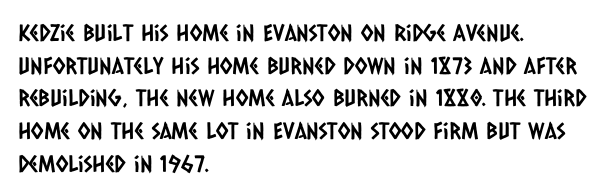
Is the block centered? No — it sits flush against the left margin. Check under the words: just untouched page. What's the leading like? Ordinary, nothing unusual. Inter-character spacing is left at the font's built-in metrics.
